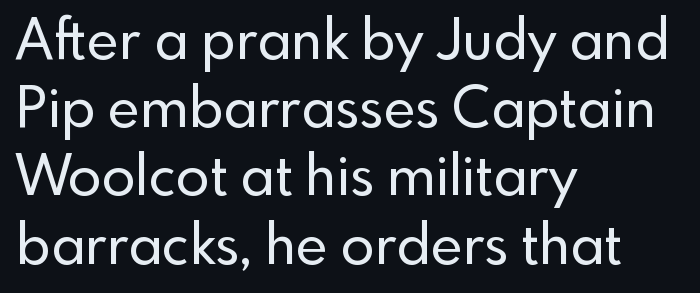
Letters rest on an invisible, unmarked baseline. This rendering uses left alignment, leaving the right contour irregular. You can tell it's not italic because the verticals are truly vertical. Students, note that the glyphs here touch the page at normal intervals.
